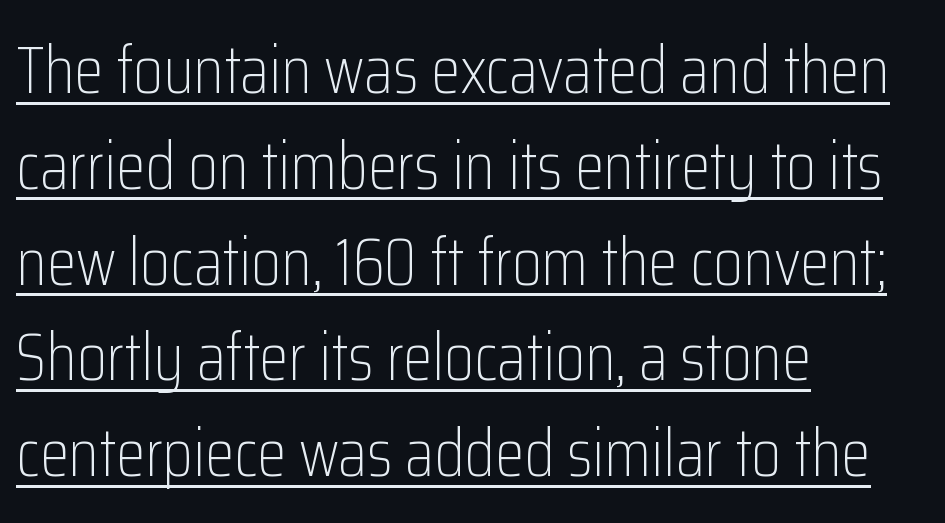
Characters remain perfectly vertical along every line. Stroke mass is kept to a normal reading level or below. The letters advance in unequal steps, a hallmark of proportional type. What stands out about the letter spacing? Nothing — it is the standard amount. No feet cap the strokes, marking this as sans-serif type. Does the copy run flush right? No — it runs flush left.
